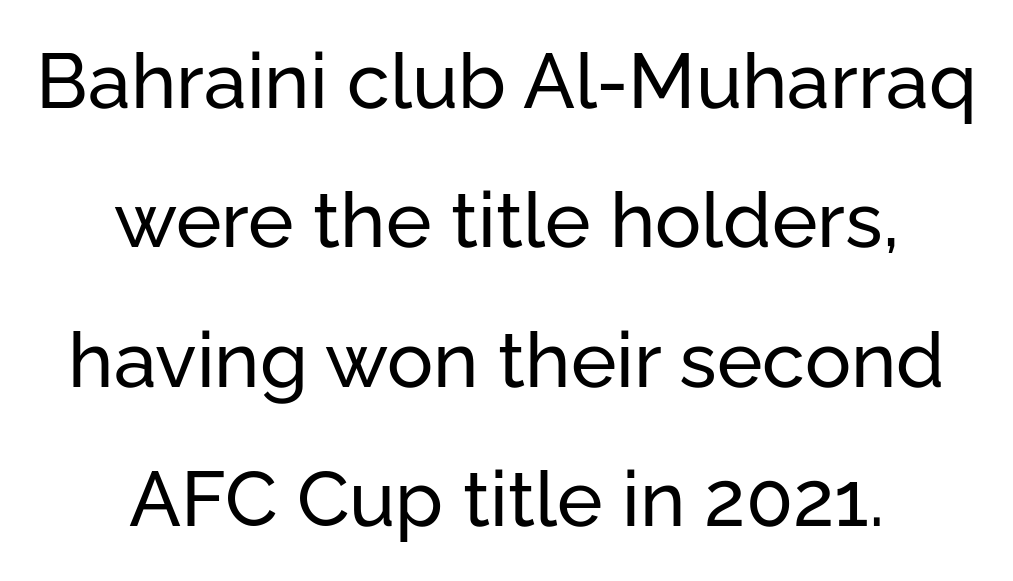
{"serif": "no", "italic": "no", "width": "normal", "stroke_contrast": "low", "x_height": "medium", "monospaced": "no", "underline": "no", "align": "center", "line_spacing_ratio": 1.81, "letter_spacing": "normal", "letter_spacing_em": 0.0, "glyph_px": 77}
